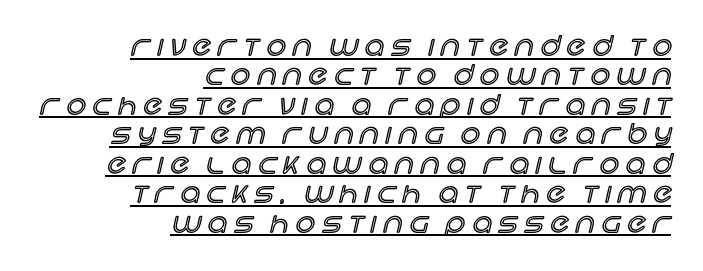
{"underline": "yes", "align": "right", "line_spacing": "tight", "line_spacing_ratio": 1.09, "letter_spacing": "wide", "letter_spacing_em": 0.26, "glyph_px": 27}
